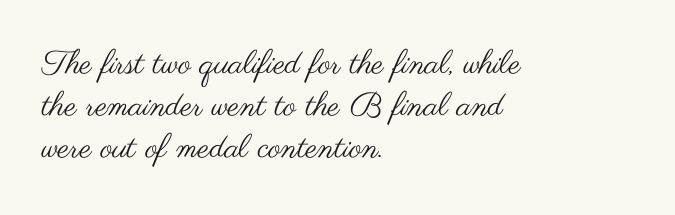
This reads as an unemphasized weight, regular at the heaviest. Underlining? Definitely not there. Think of a printed novel: that variable character pitch is what you see here.
